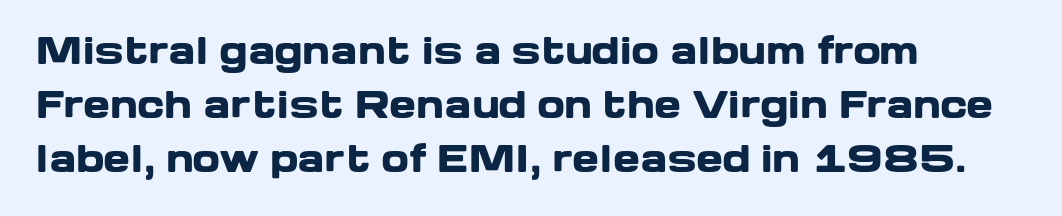
The image shows 36 px heavy, wide sans-serif type, upright; set left-aligned, normal line spacing (1.5x), normal letter spacing, not underlined; low stroke contrast and a medium x-height.
